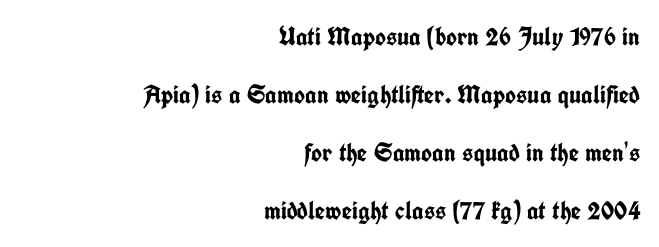
The typesetting leans heavy: a genuine bold. Nothing unusual about the tracking: characters are spaced as the font intends. A flush-right, rag-left setting is used for this passage. Each row of text sits above clean, open space. Is there any slant? The stems are plumb.
